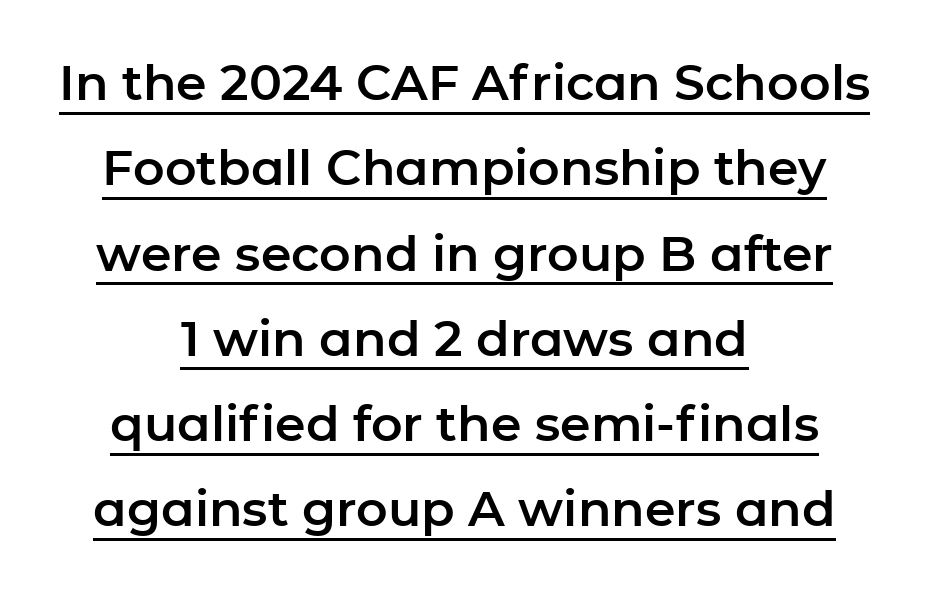
{"serif": "no", "italic": "no", "width": "normal", "stroke_contrast": "low", "x_height": "medium", "monospaced": "no", "underline": "yes", "align": "center", "line_spacing_ratio": 1.74, "letter_spacing": "normal", "letter_spacing_em": 0.0, "glyph_px": 49}
